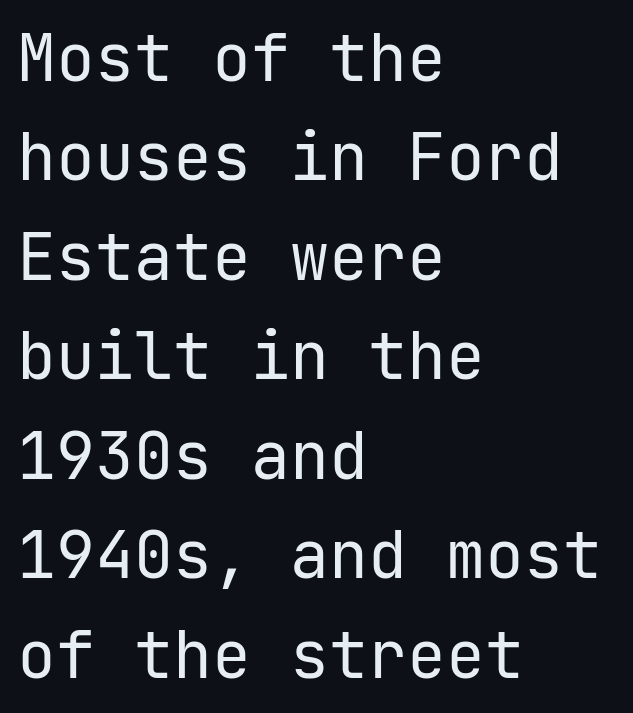
{"serif": "no", "italic": "no", "bold": "no", "weight": "regular", "width": "normal", "stroke_contrast": "low", "x_height": "medium", "monospaced": "yes", "underline": "no", "align": "left", "line_spacing": "normal", "line_spacing_ratio": 1.53, "letter_spacing": "normal", "letter_spacing_em": 0.0, "glyph_px": 65}
